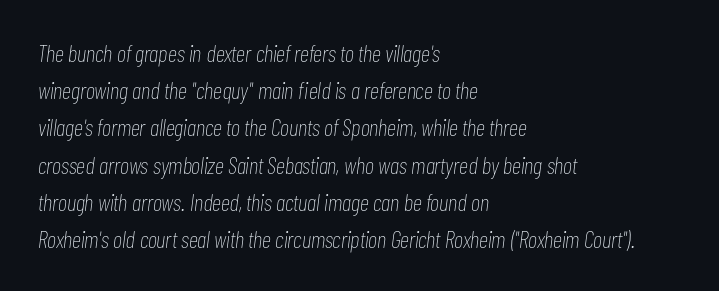
Nobody touched the tracking dial on this one. Tall strokes in this sample are angled rather than plumb. The space directly below the letters is spotless. Vertical stems look standard width or narrower in stroke. The line-height multiplier appears to be the usual default.
